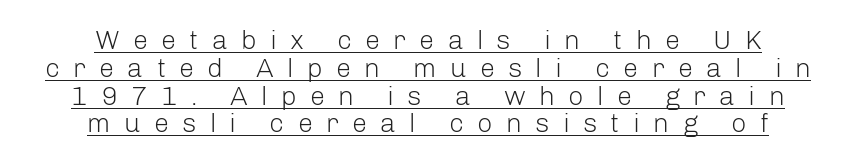
The line-height multiplier appears low, near solid setting. The strokes are not fattened; the text isn't bold. The passage shown is underscored from start to finish. Every row of glyphs is offset so its center matches the block's center.
